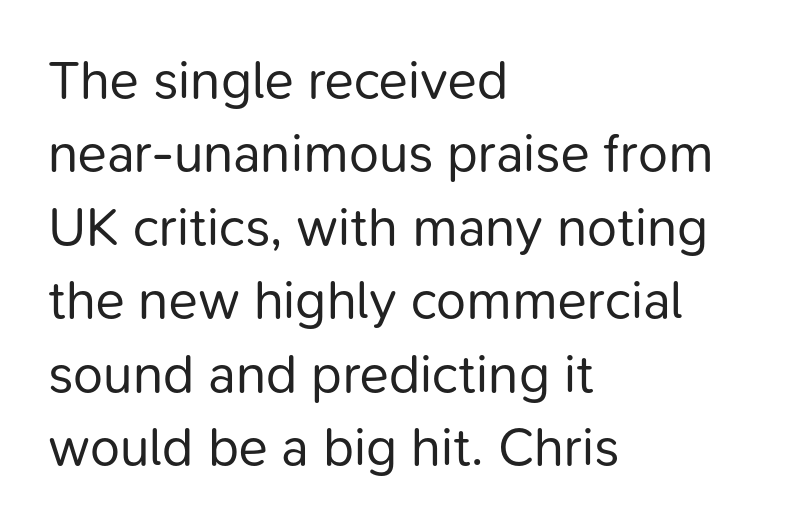
Rendered with straight, roman letterforms. Is there much room between lines? A standard amount, neither cramped nor airy. All the whitespace from short lines collects on the right. Type style note: lacks serifs.
